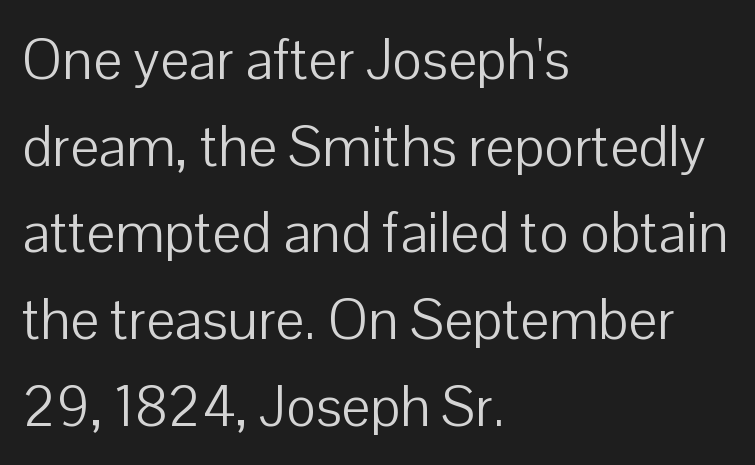
Q: Is the text bold? A: No.
Q: Is the text italic (slanted)? A: No, it is upright.
Q: Is the typeface a serif or a sans-serif typeface? A: Sans-serif.
Q: Is the text underlined? A: No.
Q: How is the paragraph aligned? A: Left-aligned.
Q: Is the spacing between letters normal or unusually wide? A: Normal.
Q: Is the spacing between lines tight, normal or loose? A: Normal.
Q: Width (condensed, normal, or wide)? A: Normal.
Q: Stroke contrast? A: Low.
Q: x-height? A: Medium.
Q: Monospaced? A: No.
